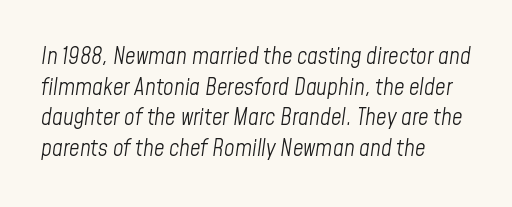
{"italic": "yes", "lean": "right", "slant_degrees": 8, "bold": "no", "underline": "no", "align": "left", "line_spacing": "normal", "line_spacing_ratio": 1.33, "letter_spacing": "normal", "letter_spacing_em": 0.0, "glyph_px": 23}
